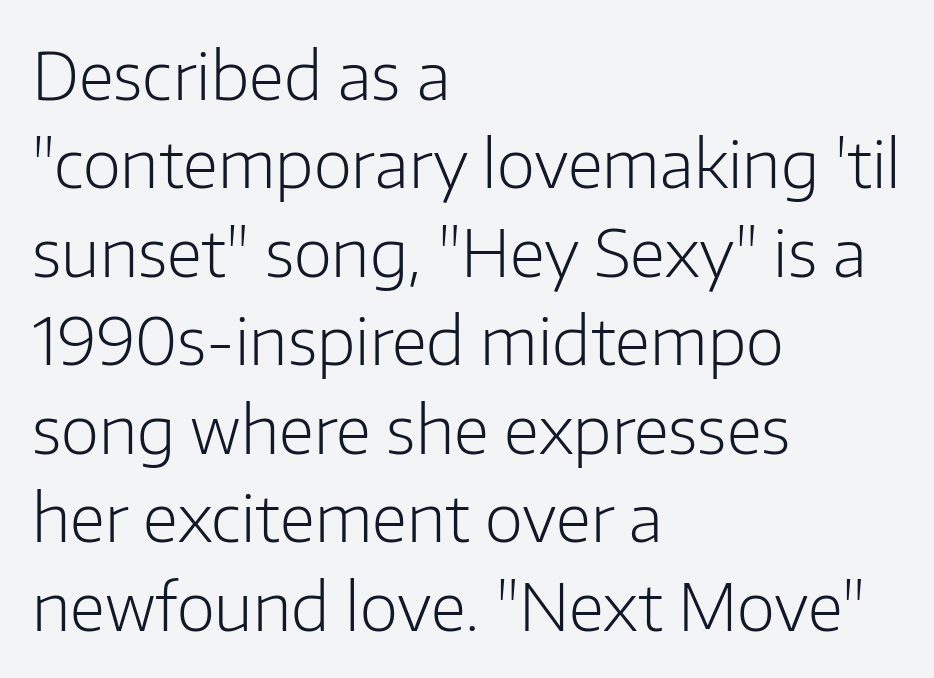
Q: Is the text bold? A: No.
Q: Is the text italic (slanted)? A: No, it is upright.
Q: Is the typeface a serif or a sans-serif typeface? A: Sans-serif.
Q: Is the text underlined? A: No.
Q: How is the paragraph aligned? A: Left-aligned.
Q: Is the spacing between letters normal or unusually wide? A: Normal.
Q: Is the spacing between lines tight, normal or loose? A: Normal.
Q: Width (condensed, normal, or wide)? A: Normal.
Q: Stroke contrast? A: Low.
Q: x-height? A: Medium.
Q: Monospaced? A: No.
